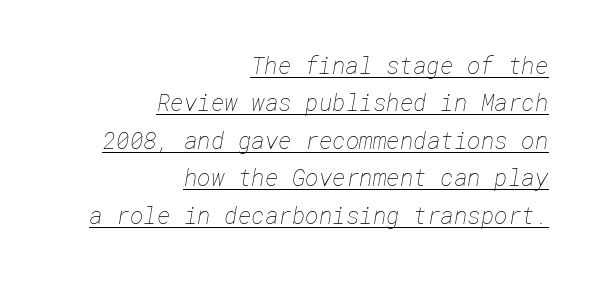
This is underlined copy, the kind a proofreader might mark for attention. The characters are drawn with everyday or finer stroke widths. Reading down the column, the eye jumps a familiar distance to each next line. Every row of glyphs terminates at an identical x-position on the right.
